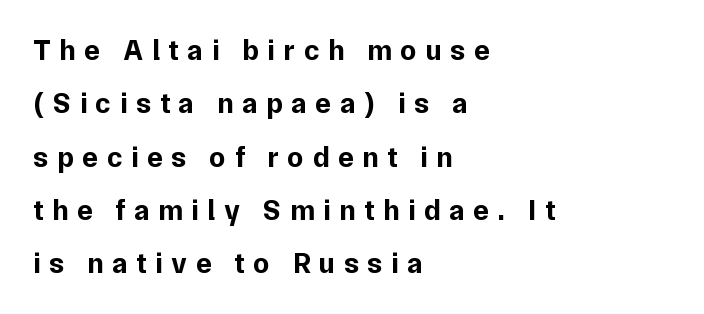
Q: Is the text bold? A: Yes.
Q: Is the text italic (slanted)? A: No, it is upright.
Q: Is the typeface a serif or a sans-serif typeface? A: Sans-serif.
Q: Is the text underlined? A: No.
Q: How is the paragraph aligned? A: Left-aligned.
Q: Is the spacing between letters normal or unusually wide? A: Unusually wide.
Q: Width (condensed, normal, or wide)? A: Normal.
Q: Stroke contrast? A: Low.
Q: x-height? A: Medium.
Q: Monospaced? A: No.
